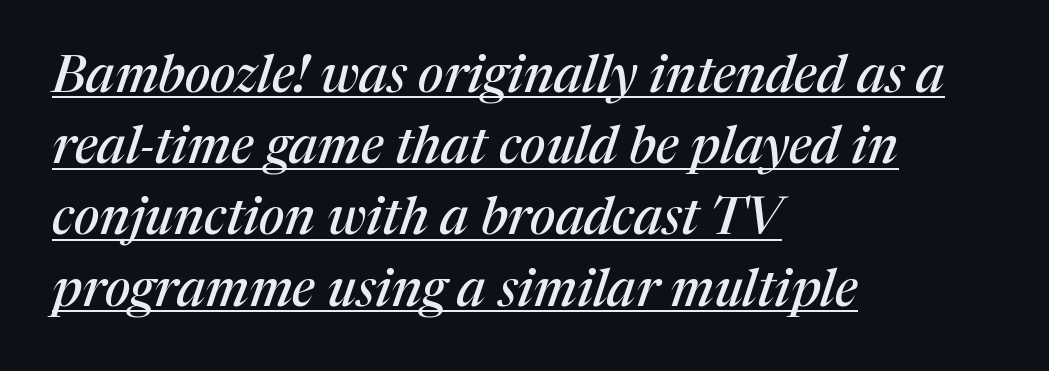
Interline gaps are of average width in this sample. Underlining? Definitely there. The designer went with a serif here, giving each stem small feet. Tracking value appears to be zero — textbook default spacing. Teacher's note: observe the even left margin — that is flush-left alignment. The typography opts for an oblique posture over an upright one.
